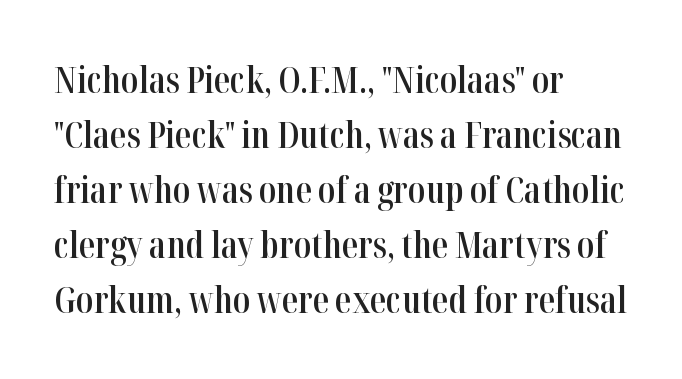
Q: Is the text bold? A: Semi-bold.
Q: Is the text italic (slanted)? A: No, it is upright.
Q: Is the typeface a serif or a sans-serif typeface? A: Serif.
Q: Is the text underlined? A: No.
Q: How is the paragraph aligned? A: Left-aligned.
Q: Is the spacing between letters normal or unusually wide? A: Normal.
Q: Is the spacing between lines tight, normal or loose? A: Normal.
Q: Width (condensed, normal, or wide)? A: Condensed.
Q: Stroke contrast? A: High.
Q: x-height? A: Medium.
Q: Monospaced? A: No.
